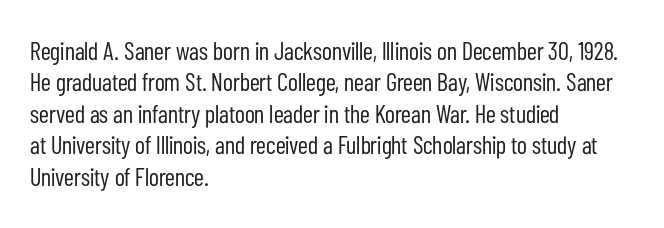
Q: Is the text bold? A: No.
Q: Is the text italic (slanted)? A: No, it is upright.
Q: Is the text underlined? A: No.
Q: How is the paragraph aligned? A: Left-aligned.
Q: Is the spacing between letters normal or unusually wide? A: Normal.
Q: Is the spacing between lines tight, normal or loose? A: Normal.
